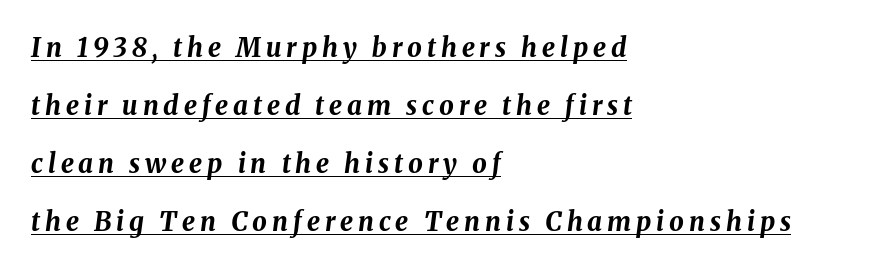
Q: Is the text bold? A: Yes.
Q: Is the text italic (slanted)? A: Yes, it leans right by about 8 degrees.
Q: Is the text underlined? A: Yes.
Q: How is the paragraph aligned? A: Left-aligned.
Q: Is the spacing between lines tight, normal or loose? A: Loose.
